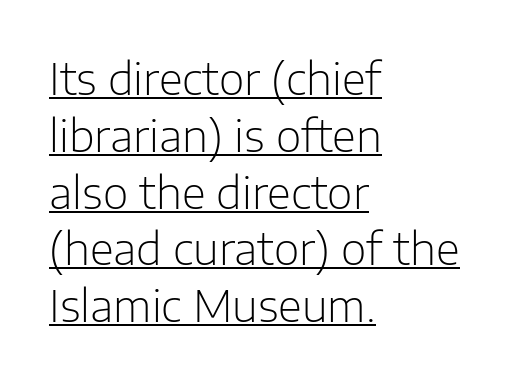
{"serif": "no", "italic": "no", "bold": "no", "weight": "light", "width": "normal", "stroke_contrast": "low", "x_height": "medium", "monospaced": "no", "underline": "yes", "align": "left", "line_spacing": "normal", "line_spacing_ratio": 1.29, "letter_spacing": "normal", "letter_spacing_em": 0.0, "glyph_px": 44}
